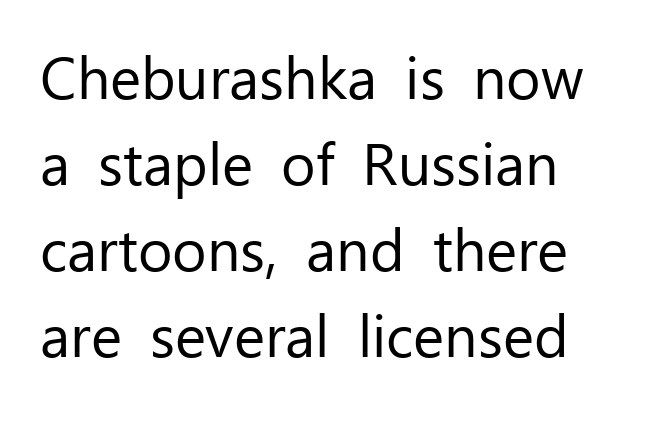
Q: Is the text bold? A: No.
Q: Is the text italic (slanted)? A: No, it is upright.
Q: Is the typeface a serif or a sans-serif typeface? A: Sans-serif.
Q: Is the text underlined? A: No.
Q: Is the spacing between letters normal or unusually wide? A: Normal.
Q: Is the spacing between lines tight, normal or loose? A: Normal.
Q: Width (condensed, normal, or wide)? A: Normal.
Q: Stroke contrast? A: Low.
Q: x-height? A: Medium.
Q: Monospaced? A: No.
